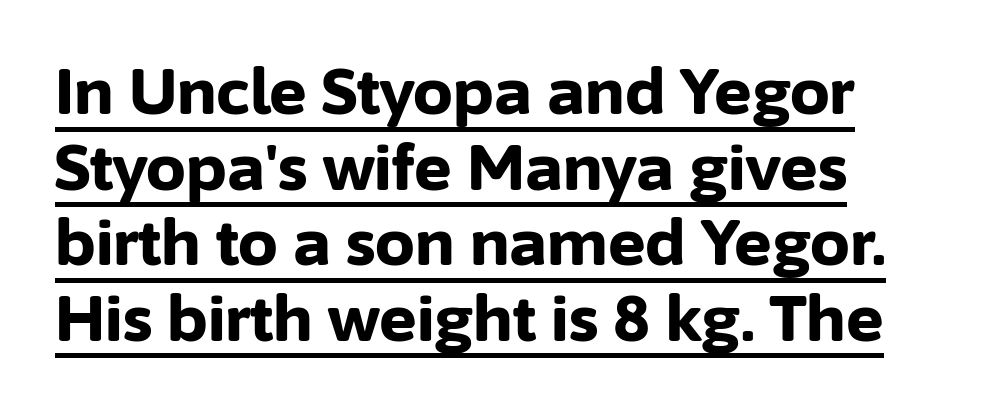
Q: Is the text bold? A: Yes.
Q: Is the text italic (slanted)? A: No, it is upright.
Q: Is the typeface a serif or a sans-serif typeface? A: Sans-serif.
Q: Is the text underlined? A: Yes.
Q: How is the paragraph aligned? A: Left-aligned.
Q: Is the spacing between letters normal or unusually wide? A: Normal.
Q: Width (condensed, normal, or wide)? A: Normal.
Q: Stroke contrast? A: Low.
Q: x-height? A: Medium.
Q: Monospaced? A: No.
